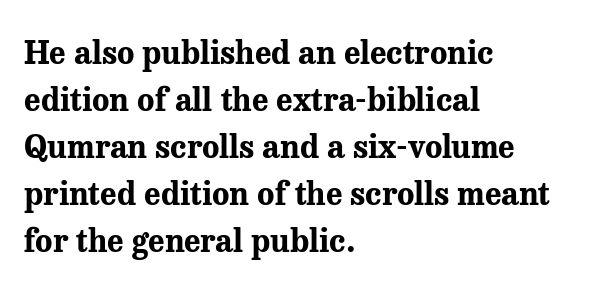
Spacing verdict: proportional, widths tailored to each character. What kind of face is this? One with serifs. This rendering leaves character spacing at its baseline value. Lines of text with bare space underneath. Do the letters lean? They stand straight.
